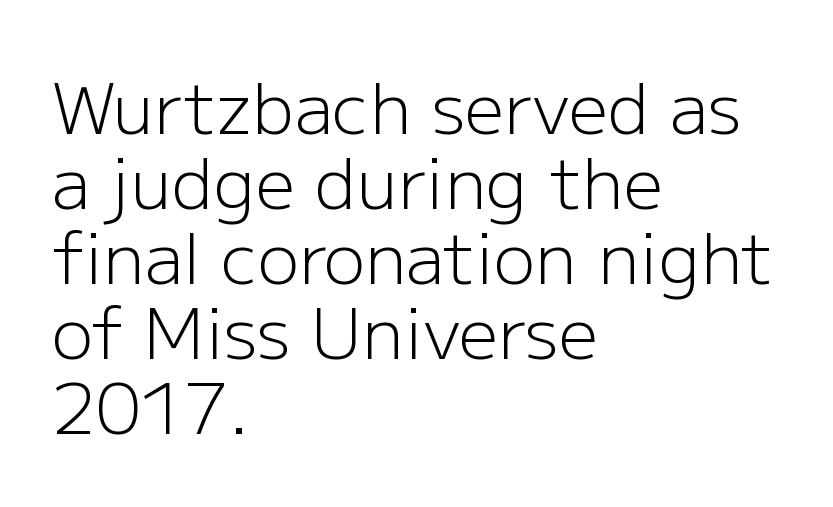
The rendering keeps characters at their native spacing. Looks like regular typesetting: each glyph gets only the width it needs. Quick note: interline space is minimal. A clean baseline with only descenders dipping below it.
